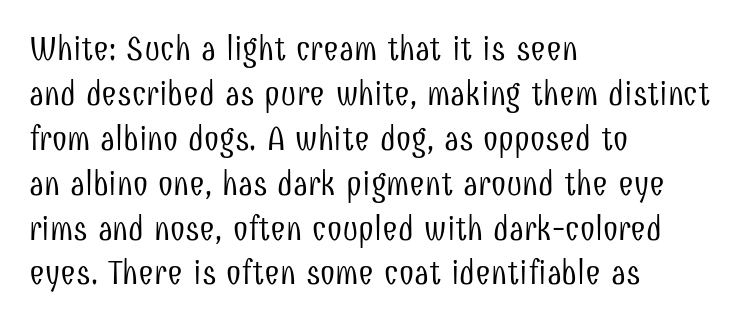
The specimen omits any rule beneath the text block's lines. The passage shown stacks its lines at a standard gap. Is the letter spacing exaggerated? No — it looks like the ordinary default. Each letter keeps its own natural width here, so spacing adapts to shape.
